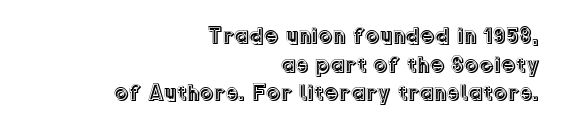
Italic: no, the glyphs are upright roman. The area under the type is left untouched. Tracking here is standard; glyphs follow each other at the usual distance. The rag falls on the left side of this text block.
